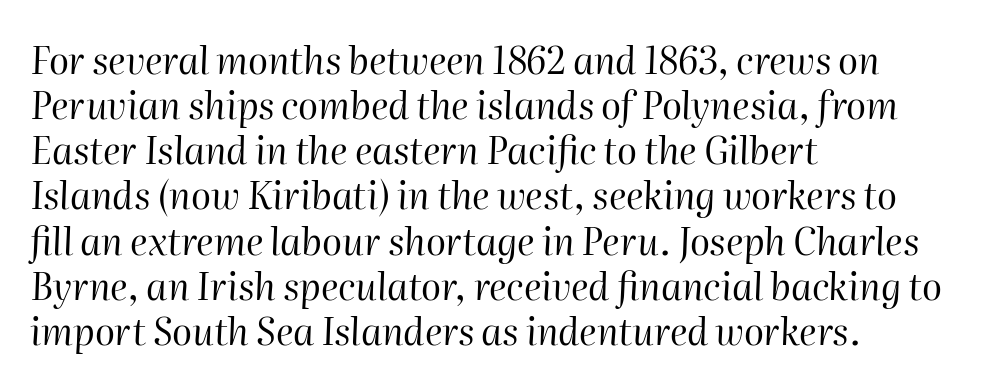
{"italic": "yes", "lean": "right", "slant_degrees": 2, "bold": "no", "weight": "regular", "width": "normal", "stroke_contrast": "high", "x_height": "medium", "monospaced": "no", "underline": "no", "align": "left", "line_spacing_ratio": 1.22, "letter_spacing": "normal", "letter_spacing_em": 0.0, "glyph_px": 37}
